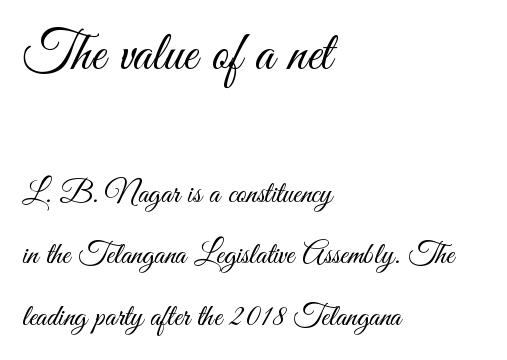
{"serif": "no", "bold": "no", "weight": "light", "width": "condensed", "stroke_contrast": "medium", "x_height": "small", "monospaced": "no", "underline": "no", "align": "left", "line_spacing": "loose", "line_spacing_ratio": 1.98, "letter_spacing": "normal", "letter_spacing_em": 0.0, "larger_block": "first", "size_ratio": 1.77, "glyph_px": 55}
